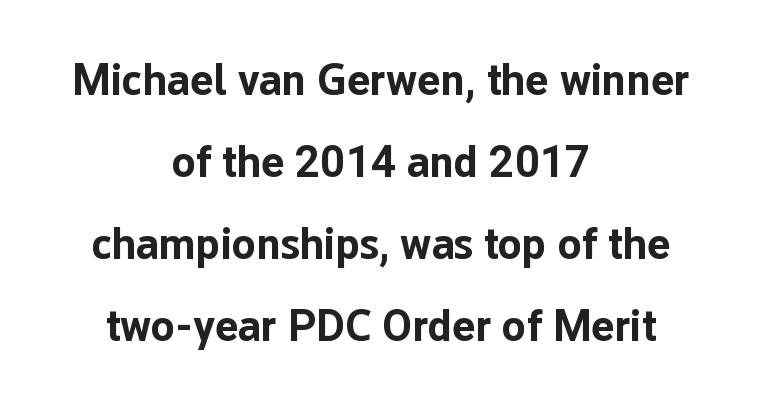
Q: Is the text bold? A: Yes.
Q: Is the text italic (slanted)? A: No, it is upright.
Q: Is the typeface a serif or a sans-serif typeface? A: Sans-serif.
Q: Is the text underlined? A: No.
Q: How is the paragraph aligned? A: Centered.
Q: Is the spacing between letters normal or unusually wide? A: Normal.
Q: Width (condensed, normal, or wide)? A: Normal.
Q: Stroke contrast? A: Low.
Q: x-height? A: Medium.
Q: Monospaced? A: No.
